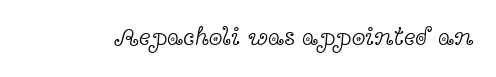
Q: Is the text bold? A: No.
Q: Is the text italic (slanted)? A: No, it is upright.
Q: Is the text underlined? A: No.
Q: Is the spacing between letters normal or unusually wide? A: Normal.
